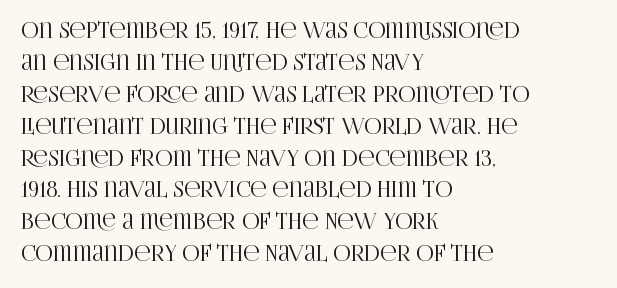
Left-aligned paragraph, ragged on the right. Rendered with straight, roman letterforms. Successive baselines arrive at the customary interval. Descenders are the only things crossing below the line. Is the letter spacing exaggerated? No — it looks like the ordinary default.
